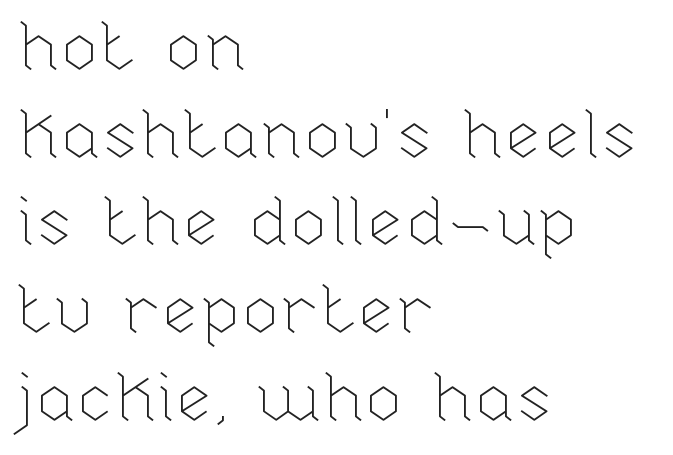
The image shows 69 px thin type, upright; set left-aligned, normal line spacing (1.27x), normal letter spacing, not underlined; low stroke contrast and a medium x-height.
